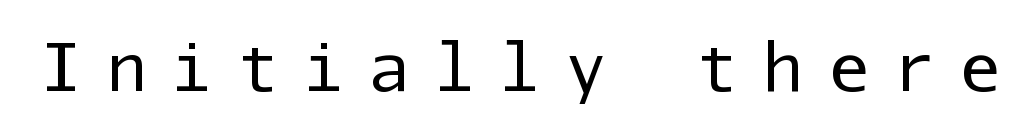
{"serif": "no", "italic": "no", "bold": "no", "weight": "regular", "width": "normal", "stroke_contrast": "low", "x_height": "medium", "monospaced": "yes", "underline": "no", "letter_spacing": "wide", "letter_spacing_em": 0.38, "glyph_px": 67}
